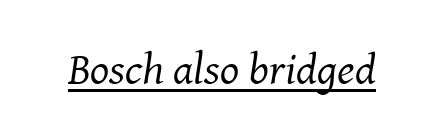
{"serif": "yes", "italic": "yes", "lean": "right", "slant_degrees": 8, "bold": "no", "weight": "regular", "width": "normal", "stroke_contrast": "medium", "x_height": "medium", "monospaced": "no", "underline": "yes", "letter_spacing": "normal", "letter_spacing_em": 0.0, "glyph_px": 45}
